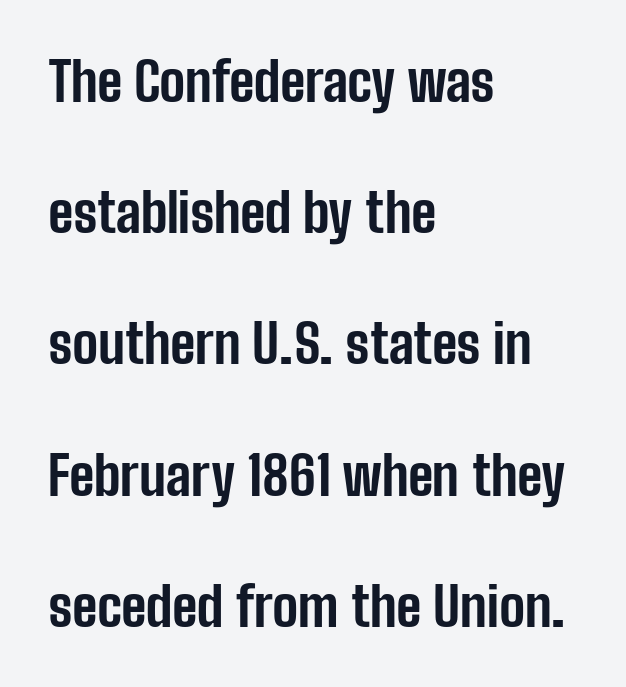
The image shows 54 px bold, condensed sans-serif type, upright; set left-aligned, loose line spacing (2.43x), normal letter spacing, not underlined; low stroke contrast and a medium x-height.
